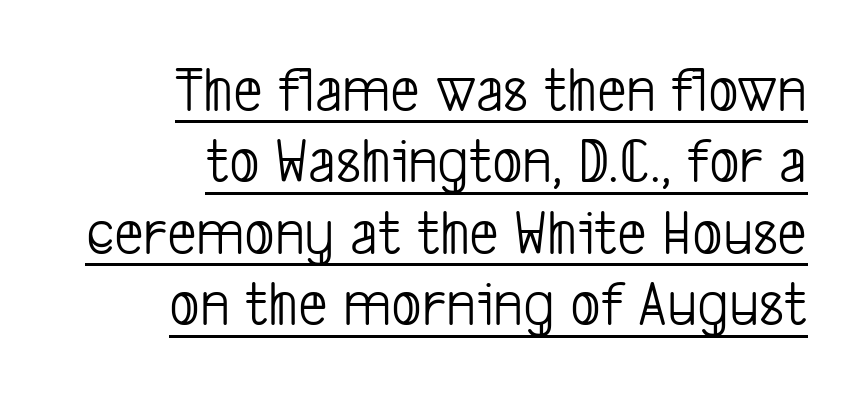
This rendering features underlined lettering. These lines keep a tight, regular rhythm from letter to letter. This block would grow much taller if given ordinary leading; it's compressed now. Right-aligned paragraph, ragged on the left. This reads as an unemphasized weight, regular at the heaviest.
